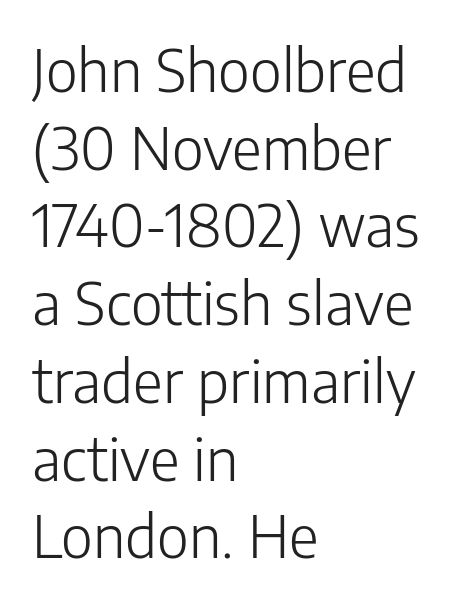
This rendering leaves character spacing at its baseline value. The passage shown stacks its lines at a standard gap. The rendering shows plain stroke endings on the letterforms — a sans-serif design. A student would call this left alignment; a typographer would say flush left, rag right. You could not count columns in this text — the font is proportionally spaced. Tall strokes in this sample are plumb rather than angled.
